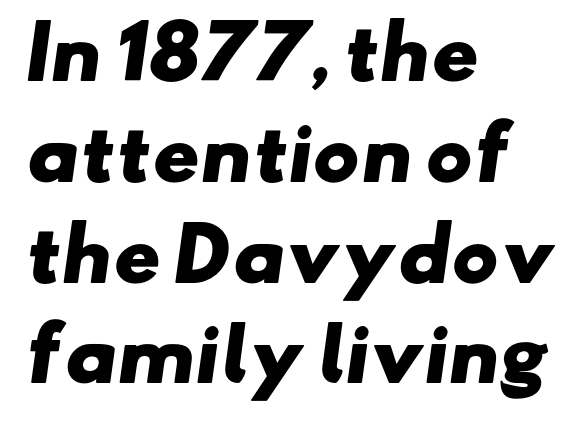
Q: Is the text bold? A: Yes.
Q: Is the typeface a serif or a sans-serif typeface? A: Sans-serif.
Q: Is the text underlined? A: No.
Q: How is the paragraph aligned? A: Left-aligned.
Q: Is the spacing between letters normal or unusually wide? A: Normal.
Q: Is the spacing between lines tight, normal or loose? A: Normal.
Q: Width (condensed, normal, or wide)? A: Wide.
Q: Stroke contrast? A: Low.
Q: x-height? A: Small.
Q: Monospaced? A: No.
